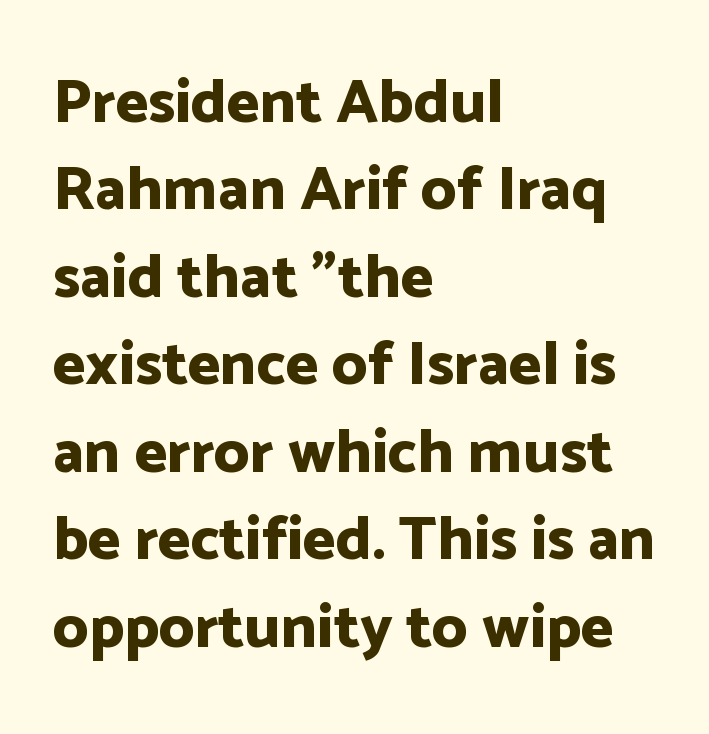
{"serif": "no", "italic": "no", "bold": "yes", "weight": "bold", "width": "normal", "stroke_contrast": "low", "x_height": "medium", "monospaced": "no", "underline": "no", "align": "left", "line_spacing": "normal", "line_spacing_ratio": 1.41, "letter_spacing": "normal", "letter_spacing_em": 0.0, "glyph_px": 62}
